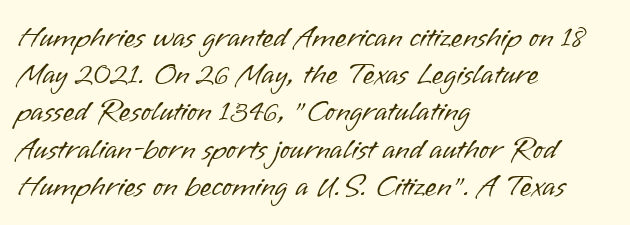
No extra tracking has been applied to these lines. Words float on clear page, feet unadorned. Typographically, this falls in the sans-serif category. Typeset ragged right — the left edge is the straight one. Each stroke keeps to a modest, everyday thickness or less.
